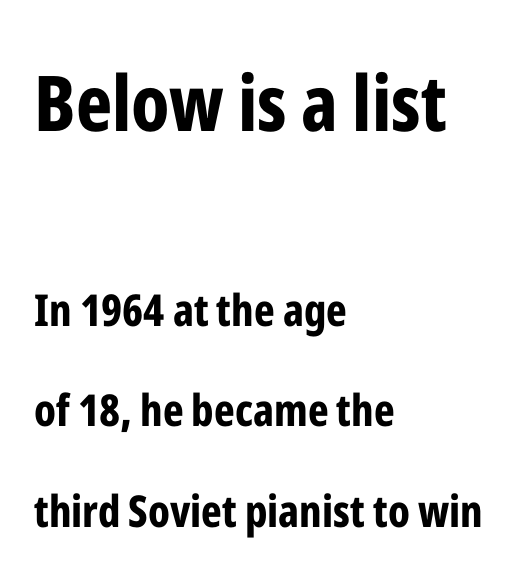
Strokes here are thick enough to call this a true bold. Check where the strokes stop: nothing finishes them off — pure sans. The rendering uses natural spacing where letterforms have individual widths. This sample is left-justified, so line endings fall wherever the words run out. Line spacing here is loose. Rule under the text: the space is simply empty.
